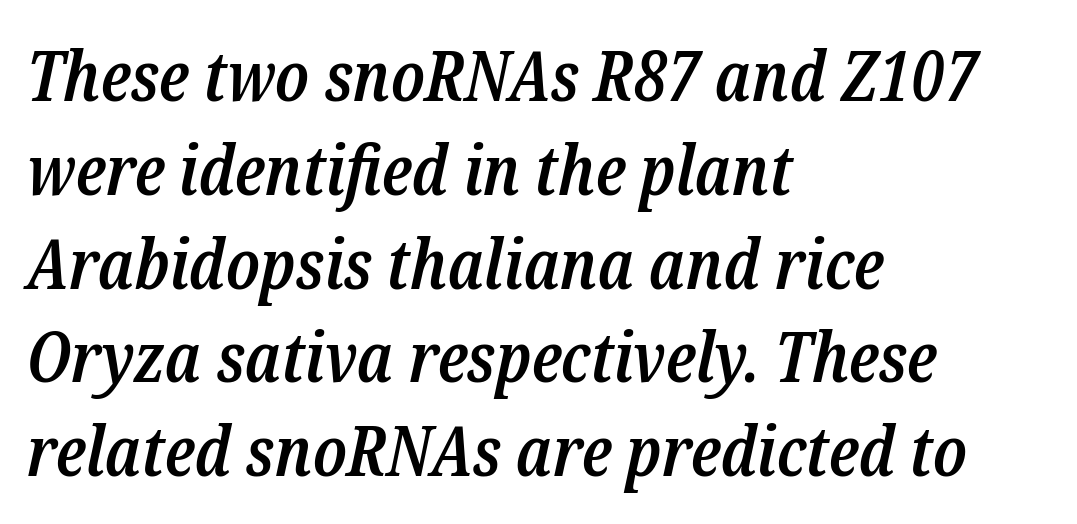
{"serif": "yes", "italic": "yes", "lean": "right", "slant_degrees": 12, "bold": "semi", "weight": "semibold", "width": "condensed", "stroke_contrast": "low", "x_height": "medium", "monospaced": "no", "underline": "no", "align": "left", "line_spacing": "normal", "line_spacing_ratio": 1.34, "letter_spacing": "normal", "letter_spacing_em": 0.0, "glyph_px": 70}
